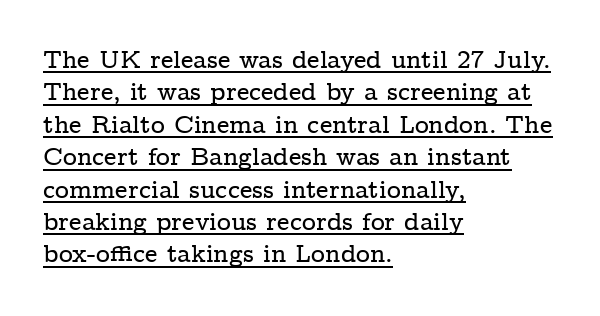
{"italic": "no", "underline": "yes", "align": "left", "line_spacing": "normal", "line_spacing_ratio": 1.35, "letter_spacing": "normal", "letter_spacing_em": 0.0, "glyph_px": 24}
